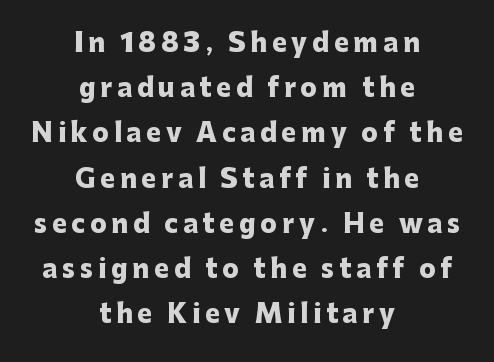
Q: Is the text bold? A: Yes.
Q: Is the text italic (slanted)? A: No, it is upright.
Q: Is the text underlined? A: No.
Q: How is the paragraph aligned? A: Centered.
